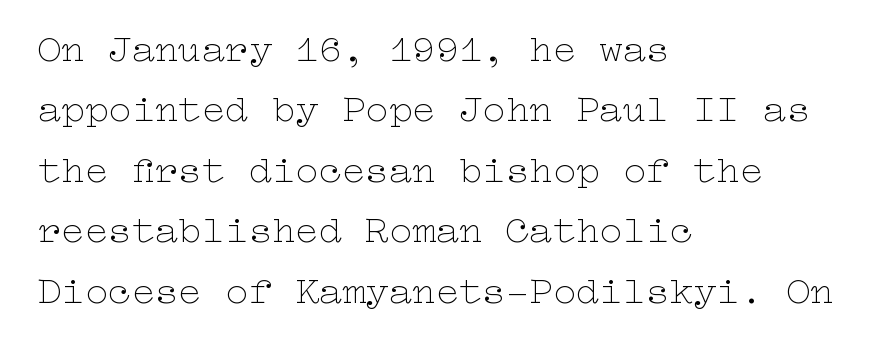
The image shows 39 px thin, wide type, upright; set left-aligned, normal line spacing (1.55x), normal letter spacing, not underlined; low stroke contrast and a medium x-height.
